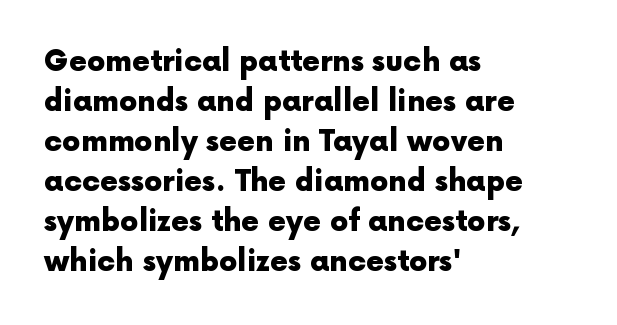
Q: Is the text bold? A: Yes.
Q: Is the text italic (slanted)? A: No, it is upright.
Q: Is the typeface a serif or a sans-serif typeface? A: Sans-serif.
Q: Is the text underlined? A: No.
Q: How is the paragraph aligned? A: Left-aligned.
Q: Is the spacing between letters normal or unusually wide? A: Normal.
Q: Is the spacing between lines tight, normal or loose? A: Normal.
Q: Width (condensed, normal, or wide)? A: Normal.
Q: x-height? A: Medium.
Q: Monospaced? A: No.
